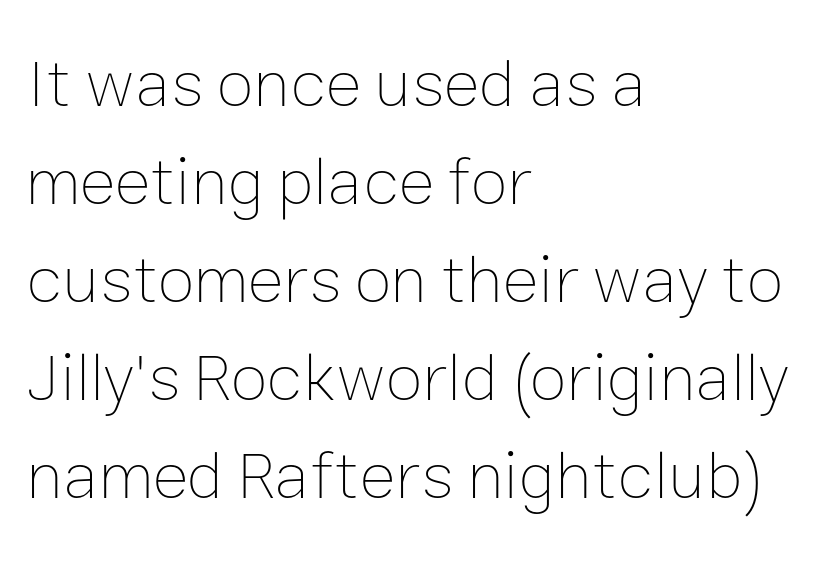
Q: Is the text bold? A: No.
Q: Is the text italic (slanted)? A: No, it is upright.
Q: Is the text underlined? A: No.
Q: How is the paragraph aligned? A: Left-aligned.
Q: Is the spacing between letters normal or unusually wide? A: Normal.
Q: Is the spacing between lines tight, normal or loose? A: Normal.
Q: Width (condensed, normal, or wide)? A: Normal.
Q: Stroke contrast? A: Low.
Q: x-height? A: Medium.
Q: Monospaced? A: No.
